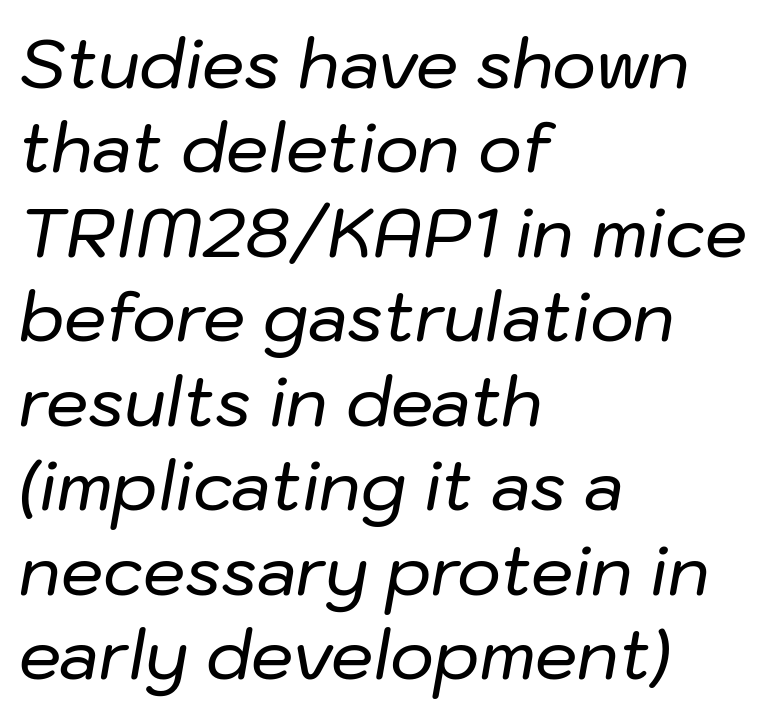
The image shows 67 px text type, italic (leaning right); set left-aligned, normal line spacing (1.26x), normal letter spacing, not underlined; low stroke contrast and a medium x-height.
